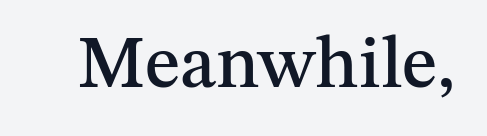
The image shows 73 px serif type, upright; set normal letter spacing, not underlined; medium stroke contrast and a medium x-height.
